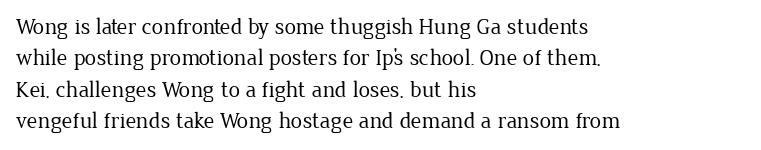
{"italic": "no", "bold": "no", "underline": "no", "align": "left", "line_spacing": "normal", "line_spacing_ratio": 1.36, "letter_spacing": "normal", "letter_spacing_em": 0.0, "glyph_px": 23}
